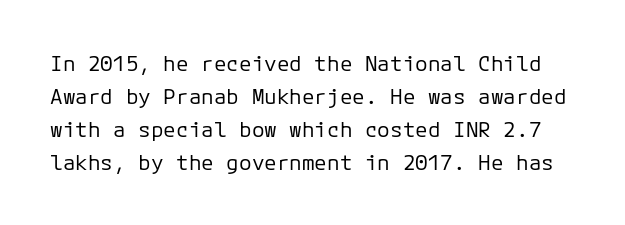
Nobody touched the tracking dial on this one. The rows are spaced the way most documents space them. This is the regular roman posture of the typeface. A clean baseline with only descenders dipping below it. The font sits on the lighter half of the weight spectrum, regular included.
